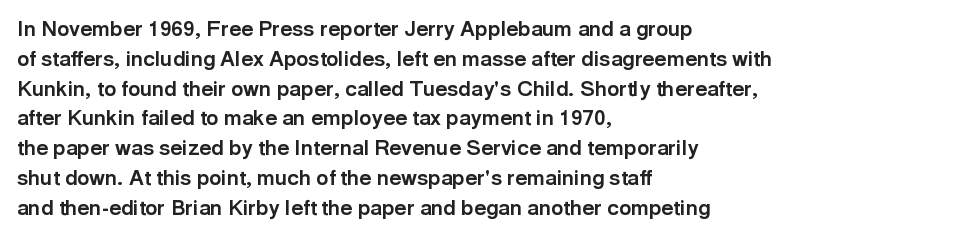
The image shows 21 px bold type, upright; set left-aligned, normal line spacing (1.42x), normal letter spacing, not underlined.
